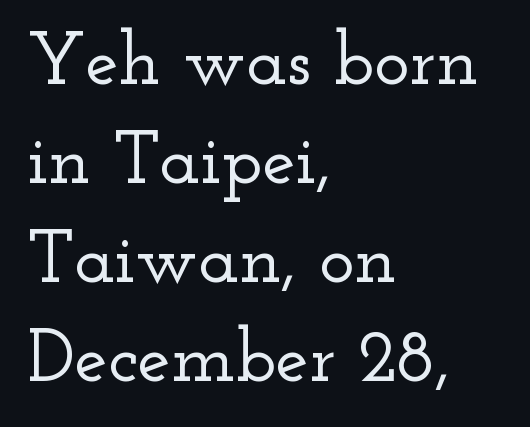
Q: Is the text italic (slanted)? A: No, it is upright.
Q: Is the typeface a serif or a sans-serif typeface? A: Serif.
Q: Is the text underlined? A: No.
Q: How is the paragraph aligned? A: Left-aligned.
Q: Is the spacing between letters normal or unusually wide? A: Normal.
Q: Is the spacing between lines tight, normal or loose? A: Normal.
Q: Width (condensed, normal, or wide)? A: Wide.
Q: Stroke contrast? A: Low.
Q: x-height? A: Small.
Q: Monospaced? A: No.
